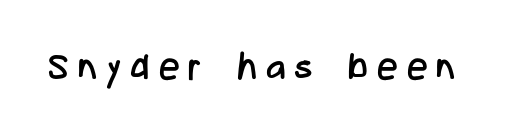
Typographically, this falls in the sans-serif category. Stems and bowls with no extra thickness — not bold. Observe the wide spacing: letters keep a clear distance from each other. Every character sits straight up, as roman type does. Letters rest on an invisible, unmarked baseline. This sample has the flowing, uneven cadence of proportional lettering.
